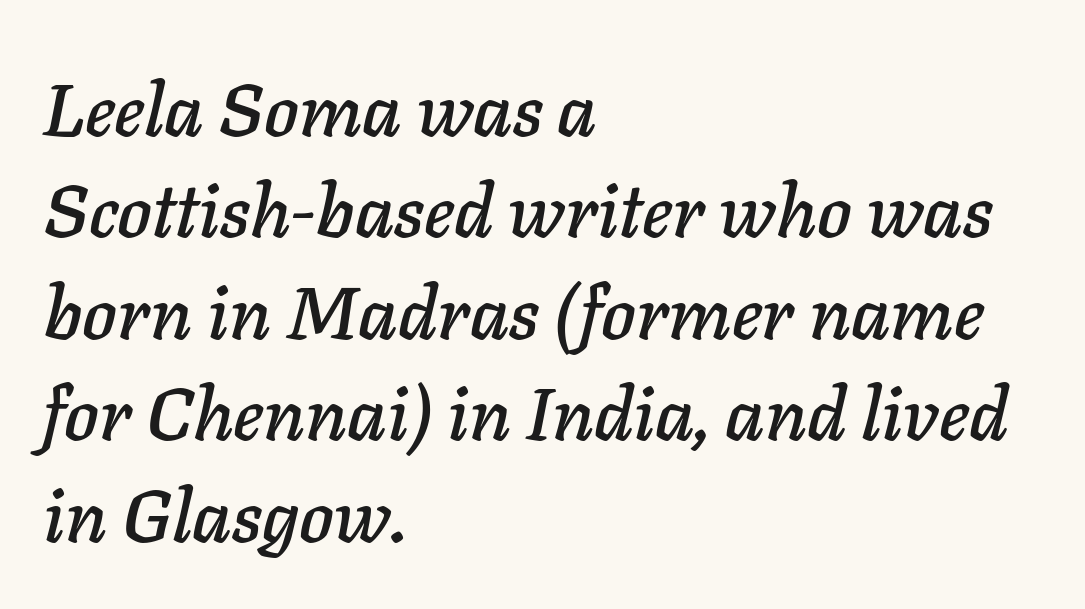
{"italic": "yes", "lean": "right", "slant_degrees": 11, "width": "normal", "stroke_contrast": "low", "x_height": "medium", "monospaced": "no", "underline": "no", "align": "left", "line_spacing": "normal", "line_spacing_ratio": 1.37, "letter_spacing": "normal", "letter_spacing_em": 0.0, "glyph_px": 74}
